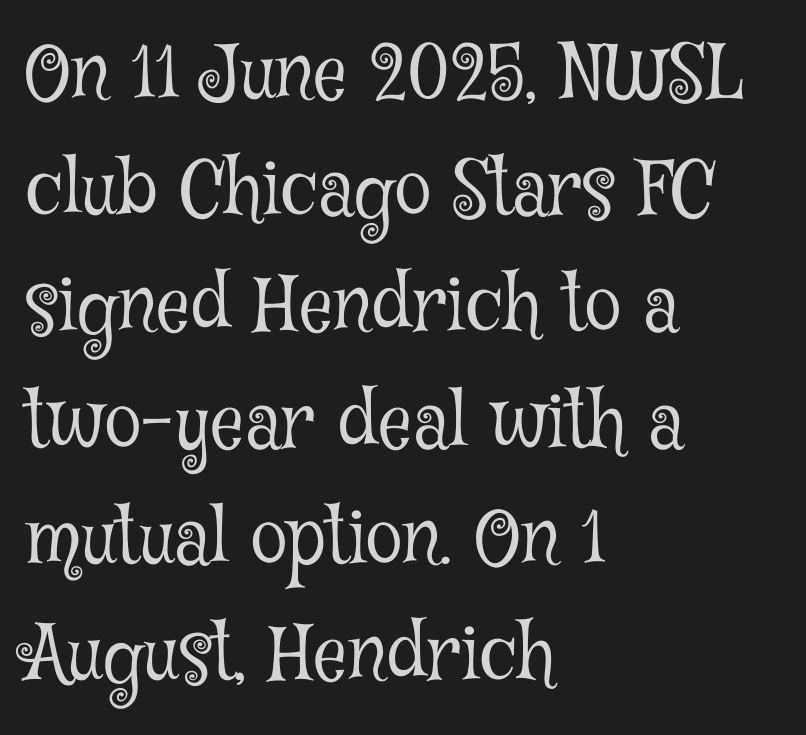
{"serif": "yes", "italic": "no", "bold": "no", "weight": "light", "width": "condensed", "stroke_contrast": "low", "x_height": "medium", "monospaced": "no", "underline": "no", "align": "left", "line_spacing": "normal", "line_spacing_ratio": 1.55, "letter_spacing": "normal", "letter_spacing_em": 0.0, "glyph_px": 75}
